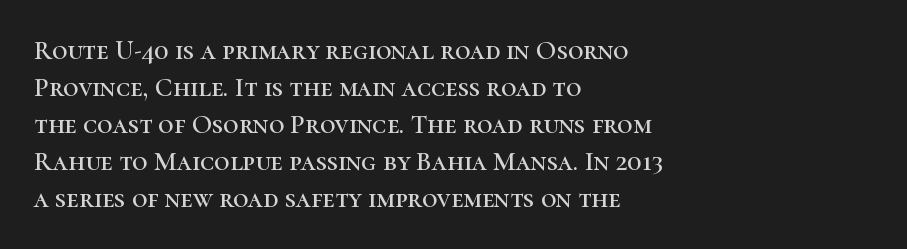
Q: Is the text italic (slanted)? A: No, it is upright.
Q: Is the text underlined? A: No.
Q: How is the paragraph aligned? A: Left-aligned.
Q: Is the spacing between letters normal or unusually wide? A: Normal.
Q: Is the spacing between lines tight, normal or loose? A: Normal.
